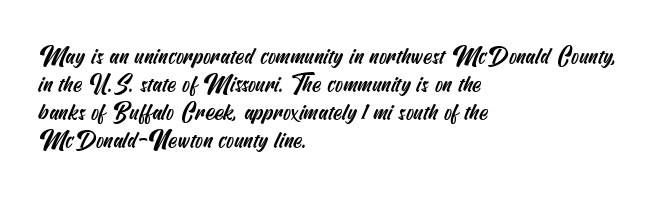
The image shows 23 px text type; set left-aligned, line spacing 1.22x, normal letter spacing, not underlined.
